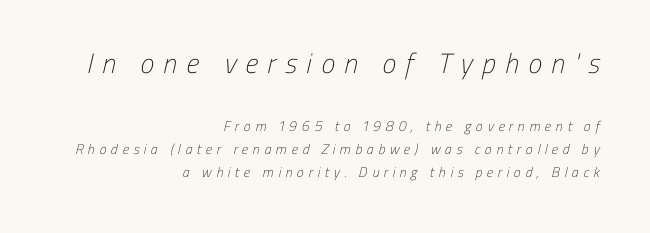
A flush-right, rag-left setting is used for this passage. The initial chunk of copy outweighs the following chunk in type size. Stem width sits at or under what a default text font uses. The vertical gap from one line to the next is medium.
